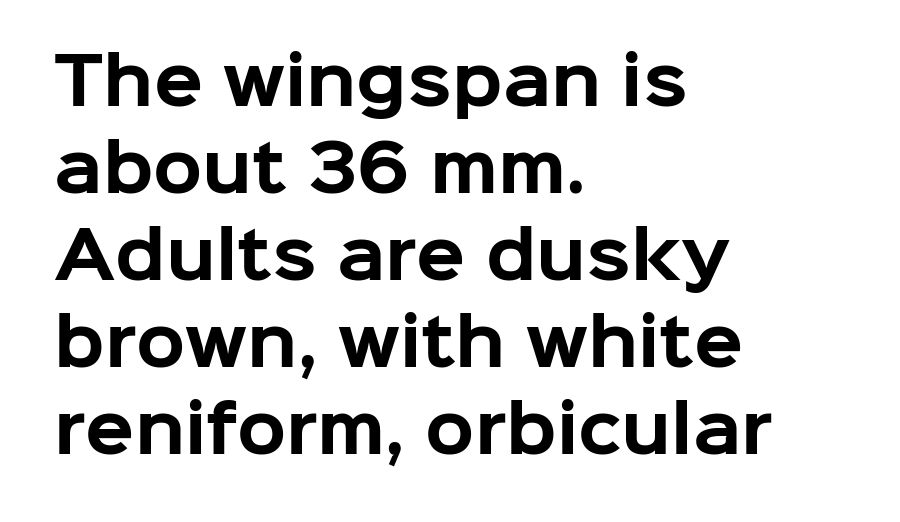
The image shows 64 px bold sans-serif type, upright; set left-aligned, normal line spacing (1.36x), normal letter spacing, not underlined; low stroke contrast and a medium x-height.
